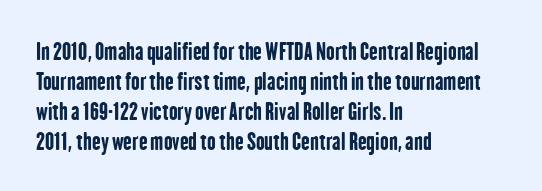
{"italic": "no", "bold": "yes", "underline": "no", "align": "left", "line_spacing": "normal", "line_spacing_ratio": 1.3, "letter_spacing": "normal", "letter_spacing_em": 0.0, "glyph_px": 23}
